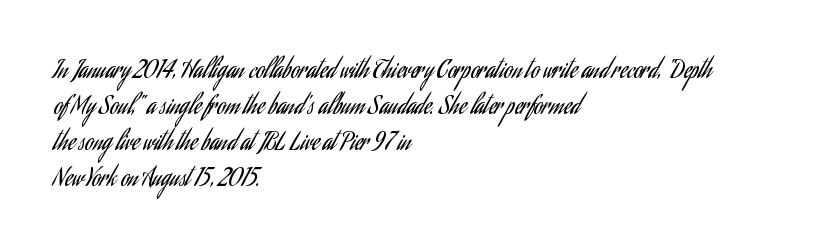
The image shows 24 px text type; set left-aligned, normal line spacing (1.5x), normal letter spacing, not underlined.
